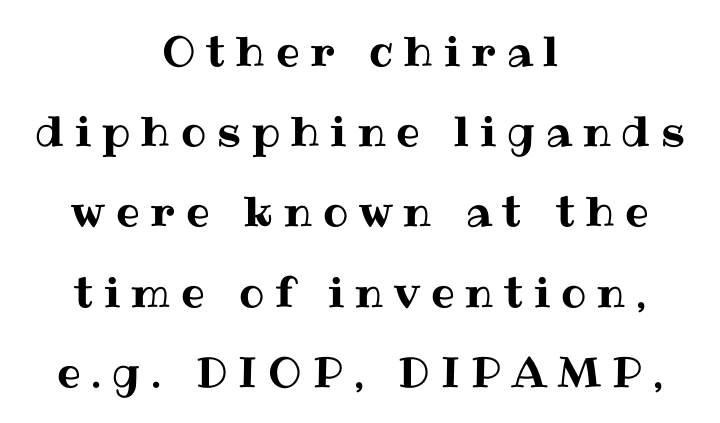
Which margin do the lines hug? Neither — every line sits in the middle. Observe the wide spacing: letters keep a clear distance from each other. Posture: upright roman. Has an underline been added? It has not.
